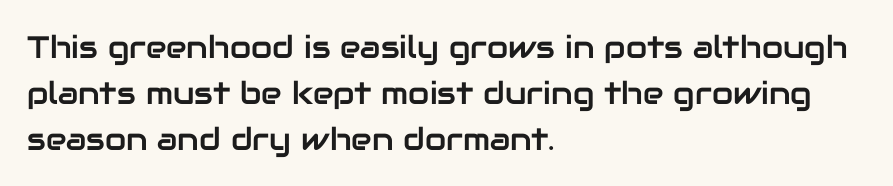
Q: Is the text italic (slanted)? A: No, it is upright.
Q: Is the typeface a serif or a sans-serif typeface? A: Sans-serif.
Q: Is the text underlined? A: No.
Q: How is the paragraph aligned? A: Left-aligned.
Q: Is the spacing between letters normal or unusually wide? A: Normal.
Q: Is the spacing between lines tight, normal or loose? A: Normal.
Q: Width (condensed, normal, or wide)? A: Normal.
Q: Stroke contrast? A: Low.
Q: x-height? A: Medium.
Q: Monospaced? A: No.
